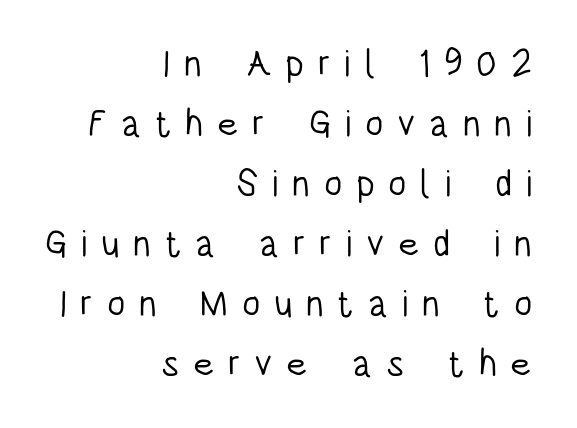
The zone under the glyphs is completely vacant. You can tell from the bare stems that sans-serif type was used. Proportional: the letters do not fall into vertical columns. The strokes carry an ordinary text weight at most. The axis of the letterforms is exactly vertical. Each line ends at the same right margin while the left side varies.
